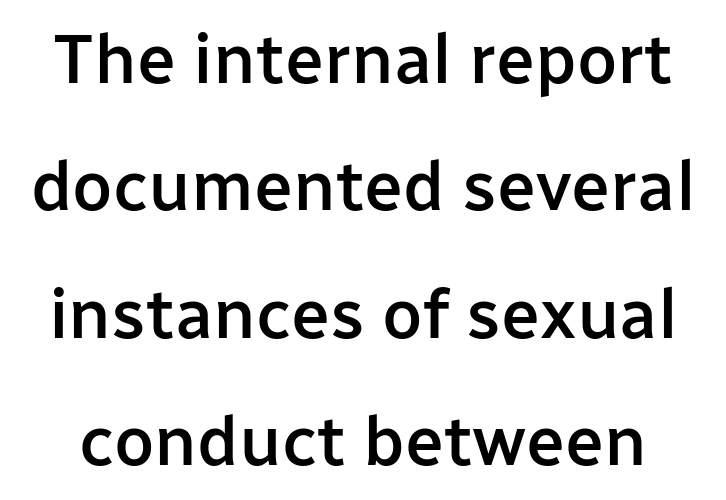
{"serif": "no", "italic": "no", "bold": "semi", "weight": "semibold", "width": "normal", "stroke_contrast": "low", "x_height": "medium", "monospaced": "no", "underline": "no", "line_spacing_ratio": 1.82, "letter_spacing": "normal", "letter_spacing_em": 0.0, "glyph_px": 70}
